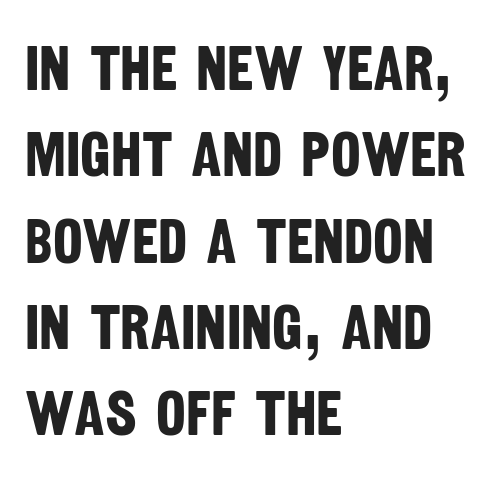
The image shows 63 px bold, condensed sans-serif type; set left-aligned, normal line spacing (1.37x), normal letter spacing, not underlined; low stroke contrast and a large x-height.
